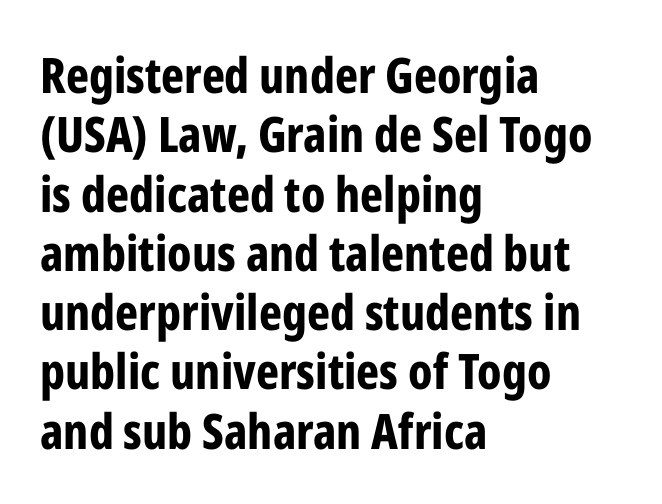
The image shows 49 px bold, condensed sans-serif type, upright; set left-aligned, line spacing 1.21x, normal letter spacing, not underlined; low stroke contrast and a medium x-height.
